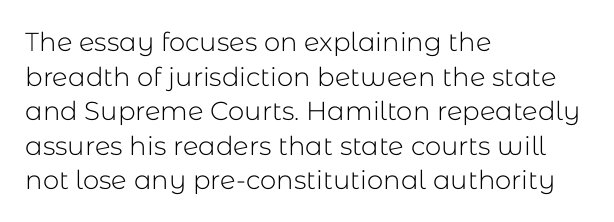
The image shows 26 px text type, upright; set left-aligned, normal line spacing (1.33x), normal letter spacing, not underlined.
